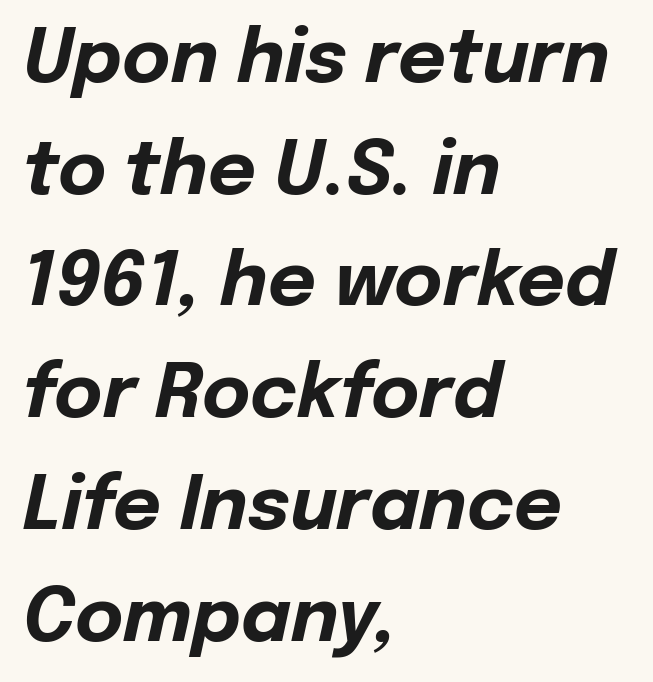
Q: Is the text bold? A: Yes.
Q: Is the text italic (slanted)? A: Yes, it leans right by about 12 degrees.
Q: Is the text underlined? A: No.
Q: How is the paragraph aligned? A: Left-aligned.
Q: Is the spacing between letters normal or unusually wide? A: Normal.
Q: Is the spacing between lines tight, normal or loose? A: Normal.
Q: Width (condensed, normal, or wide)? A: Normal.
Q: Stroke contrast? A: Low.
Q: x-height? A: Medium.
Q: Monospaced? A: No.
